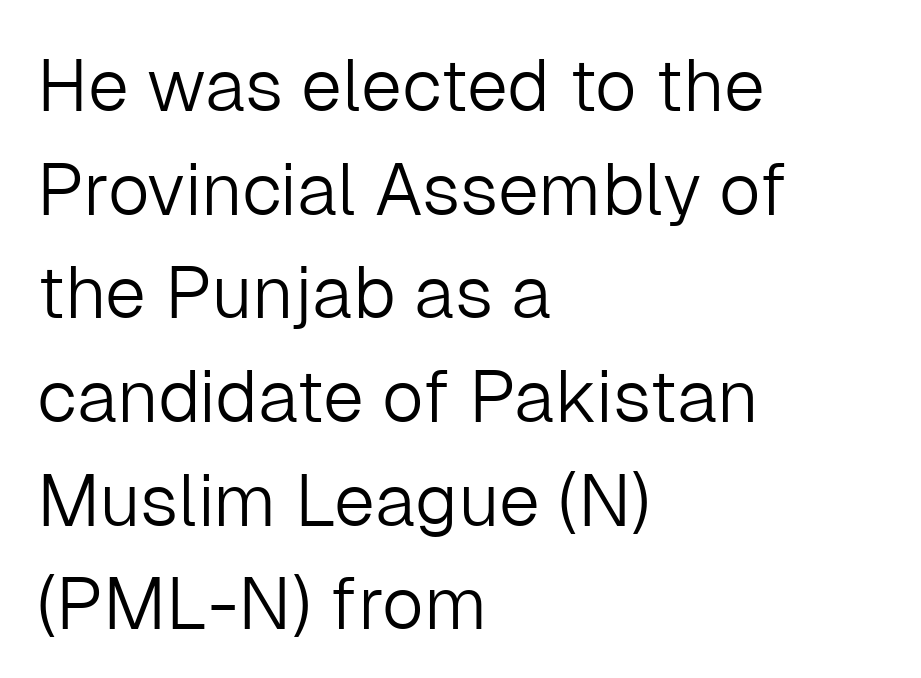
Q: Is the text bold? A: No.
Q: Is the text italic (slanted)? A: No, it is upright.
Q: Is the typeface a serif or a sans-serif typeface? A: Sans-serif.
Q: Is the text underlined? A: No.
Q: How is the paragraph aligned? A: Left-aligned.
Q: Is the spacing between letters normal or unusually wide? A: Normal.
Q: Is the spacing between lines tight, normal or loose? A: Normal.
Q: Width (condensed, normal, or wide)? A: Normal.
Q: Stroke contrast? A: Low.
Q: x-height? A: Medium.
Q: Monospaced? A: No.
